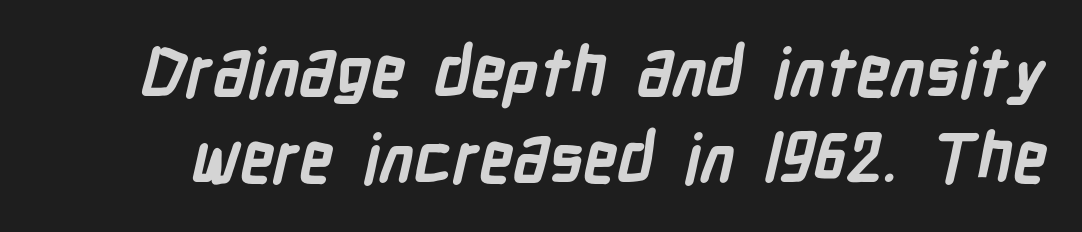
Q: Is the text bold? A: Yes.
Q: Is the typeface a serif or a sans-serif typeface? A: Sans-serif.
Q: Is the text underlined? A: No.
Q: Is the spacing between letters normal or unusually wide? A: Normal.
Q: Is the spacing between lines tight, normal or loose? A: Normal.
Q: Width (condensed, normal, or wide)? A: Condensed.
Q: Stroke contrast? A: Low.
Q: x-height? A: Medium.
Q: Monospaced? A: No.
